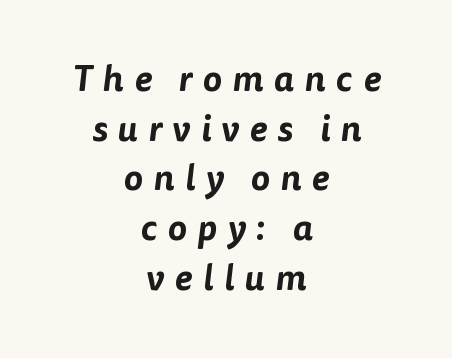
{"serif": "no", "width": "normal", "stroke_contrast": "low", "x_height": "medium", "monospaced": "no", "underline": "no", "align": "center", "line_spacing": "normal", "line_spacing_ratio": 1.38, "letter_spacing": "wide", "letter_spacing_em": 0.29, "glyph_px": 36}
